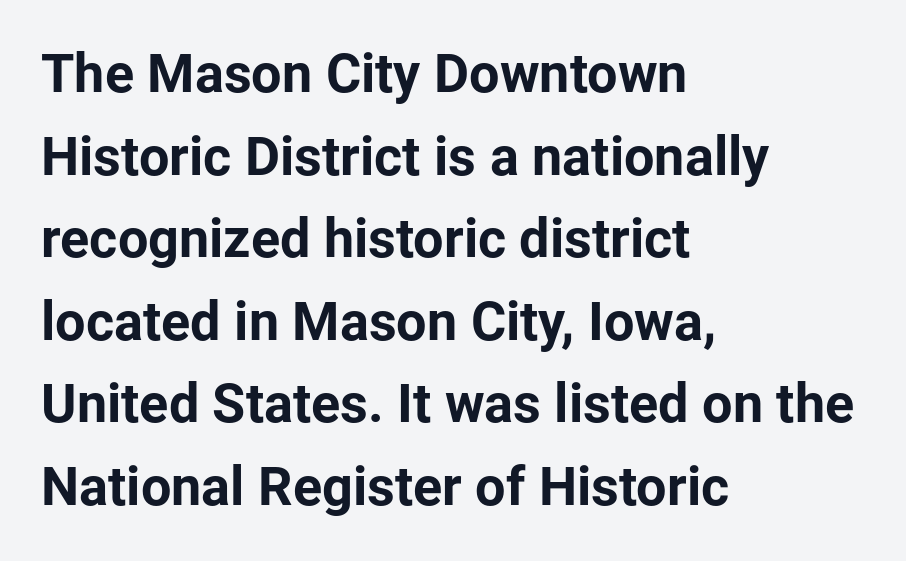
Q: Is the text bold? A: Yes.
Q: Is the text italic (slanted)? A: No, it is upright.
Q: Is the typeface a serif or a sans-serif typeface? A: Sans-serif.
Q: Is the text underlined? A: No.
Q: How is the paragraph aligned? A: Left-aligned.
Q: Is the spacing between letters normal or unusually wide? A: Normal.
Q: Is the spacing between lines tight, normal or loose? A: Normal.
Q: Width (condensed, normal, or wide)? A: Normal.
Q: Stroke contrast? A: Low.
Q: x-height? A: Medium.
Q: Monospaced? A: No.
